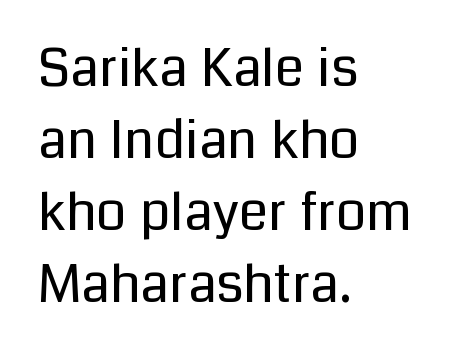
The image shows 53 px regular-weight sans-serif type, upright; set left-aligned, normal line spacing (1.36x), normal letter spacing, not underlined; low stroke contrast and a medium x-height.
